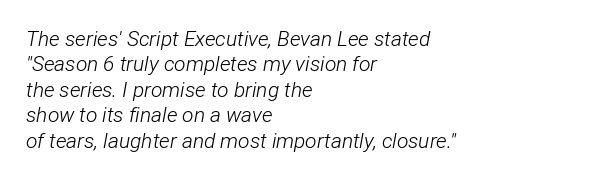
{"italic": "yes", "lean": "right", "slant_degrees": 12, "bold": "no", "underline": "no", "align": "left", "line_spacing_ratio": 1.21, "letter_spacing": "normal", "letter_spacing_em": 0.0, "glyph_px": 21}
